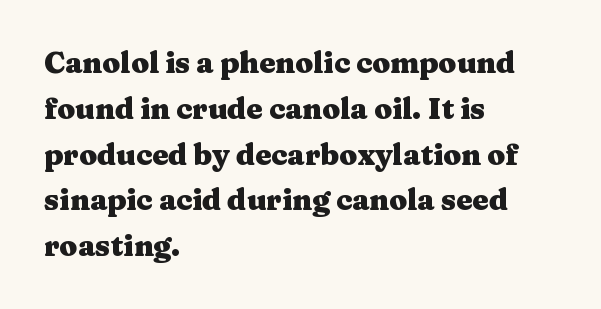
Q: Is the text bold? A: Yes.
Q: Is the text italic (slanted)? A: No, it is upright.
Q: Is the typeface a serif or a sans-serif typeface? A: Serif.
Q: Is the text underlined? A: No.
Q: How is the paragraph aligned? A: Left-aligned.
Q: Is the spacing between letters normal or unusually wide? A: Normal.
Q: Is the spacing between lines tight, normal or loose? A: Normal.
Q: Width (condensed, normal, or wide)? A: Wide.
Q: Stroke contrast? A: Medium.
Q: x-height? A: Medium.
Q: Monospaced? A: No.
